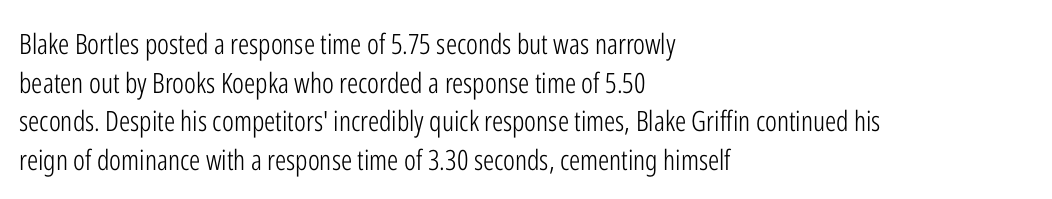
This rendering employs a face without finishing strokes, i.e., a sans-serif. Type without underlining. The lines in this sample share a left origin and differ only in where they stop. Here the glyphs are tracked normally, forming tight word shapes.
